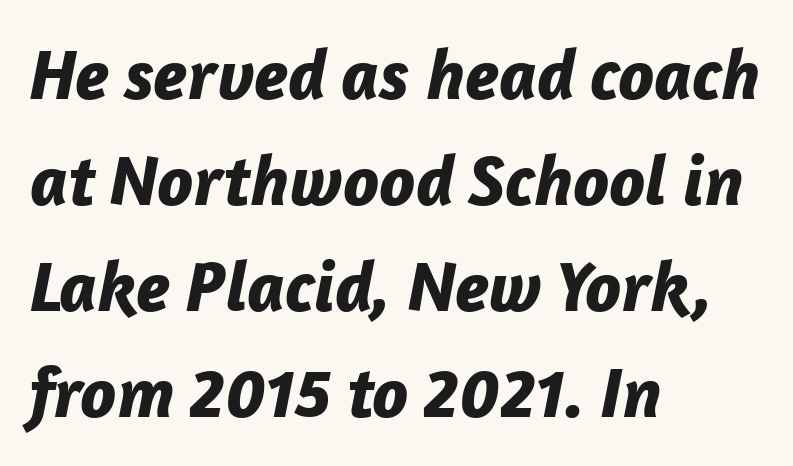
Q: Is the text bold? A: Yes.
Q: Is the text italic (slanted)? A: Yes, it leans right by about 12 degrees.
Q: Is the text underlined? A: No.
Q: How is the paragraph aligned? A: Left-aligned.
Q: Is the spacing between letters normal or unusually wide? A: Normal.
Q: Is the spacing between lines tight, normal or loose? A: Normal.
Q: Width (condensed, normal, or wide)? A: Normal.
Q: Stroke contrast? A: Low.
Q: x-height? A: Medium.
Q: Monospaced? A: No.
